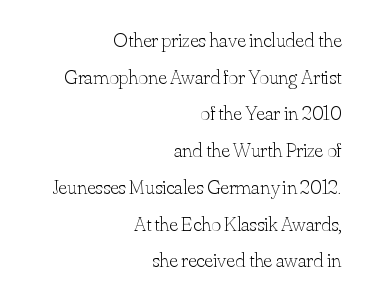
{"italic": "no", "bold": "no", "underline": "no", "align": "right", "line_spacing_ratio": 1.75, "letter_spacing": "normal", "letter_spacing_em": 0.0, "glyph_px": 21}
